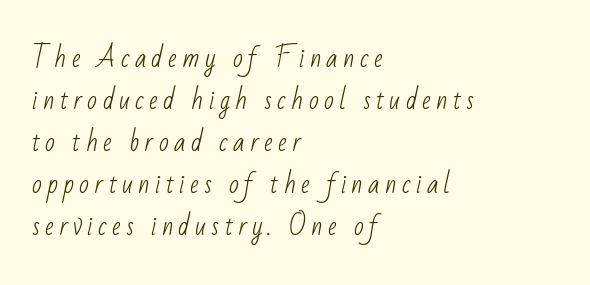
Caption: multi-line text, flush left, ragged right. The designer left line spacing at the default. Is this a heavy cut? Hardly; it is regular or lighter. Decoration check: the copy has no underline. You could only call the tracking loose — the letters float apart.
